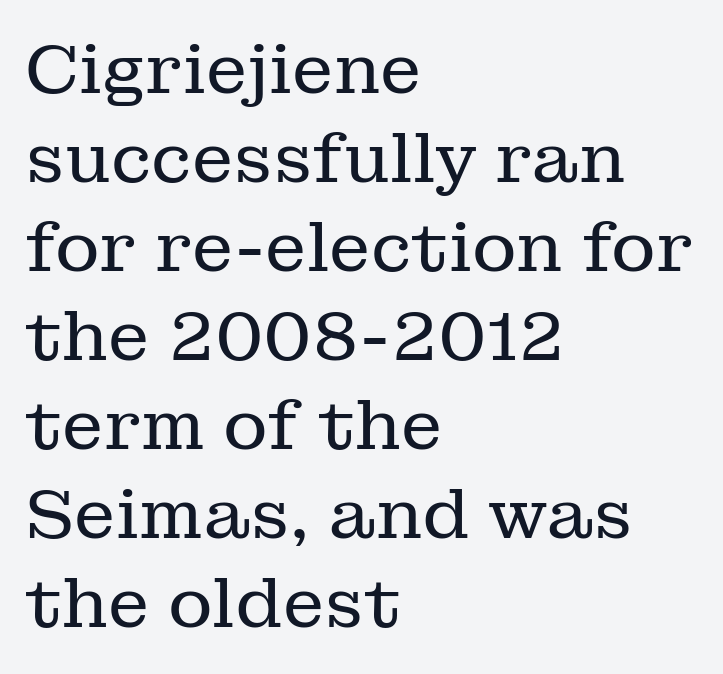
Q: Is the text bold? A: No.
Q: Is the text italic (slanted)? A: No, it is upright.
Q: Is the typeface a serif or a sans-serif typeface? A: Serif.
Q: Is the text underlined? A: No.
Q: How is the paragraph aligned? A: Left-aligned.
Q: Is the spacing between letters normal or unusually wide? A: Normal.
Q: Is the spacing between lines tight, normal or loose? A: Normal.
Q: Width (condensed, normal, or wide)? A: Normal.
Q: Stroke contrast? A: Low.
Q: x-height? A: Medium.
Q: Monospaced? A: No.
